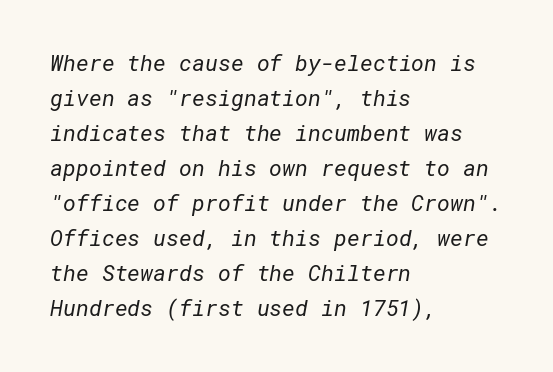
The image shows 22 px text type; set left-aligned, normal line spacing (1.59x), normal letter spacing, not underlined.
